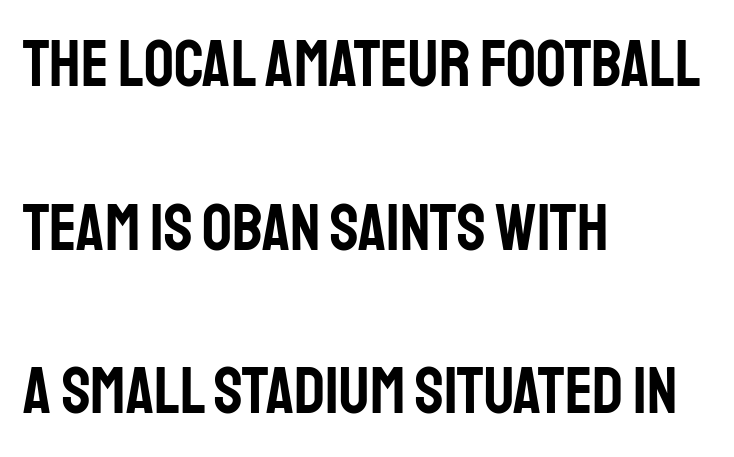
Q: Is the text italic (slanted)? A: No, it is upright.
Q: Is the typeface a serif or a sans-serif typeface? A: Sans-serif.
Q: Is the text underlined? A: No.
Q: How is the paragraph aligned? A: Left-aligned.
Q: Is the spacing between letters normal or unusually wide? A: Normal.
Q: Is the spacing between lines tight, normal or loose? A: Loose.
Q: Width (condensed, normal, or wide)? A: Condensed.
Q: Stroke contrast? A: Low.
Q: x-height? A: Large.
Q: Monospaced? A: No.
